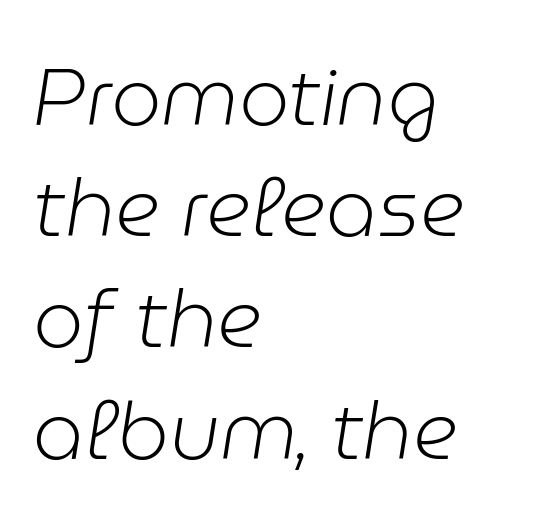
Q: Is the text bold? A: No.
Q: Is the text italic (slanted)? A: Yes, it leans right by about 9 degrees.
Q: Is the text underlined? A: No.
Q: How is the paragraph aligned? A: Left-aligned.
Q: Is the spacing between letters normal or unusually wide? A: Normal.
Q: Is the spacing between lines tight, normal or loose? A: Normal.
Q: Width (condensed, normal, or wide)? A: Normal.
Q: Stroke contrast? A: Low.
Q: x-height? A: Medium.
Q: Monospaced? A: No.
